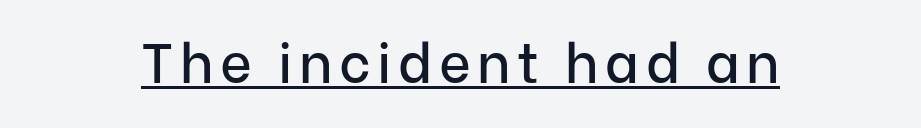
Q: Is the text italic (slanted)? A: No, it is upright.
Q: Is the typeface a serif or a sans-serif typeface? A: Sans-serif.
Q: Is the text underlined? A: Yes.
Q: How is the paragraph aligned? A: Centered.
Q: Width (condensed, normal, or wide)? A: Normal.
Q: Stroke contrast? A: Low.
Q: x-height? A: Medium.
Q: Monospaced? A: No.
